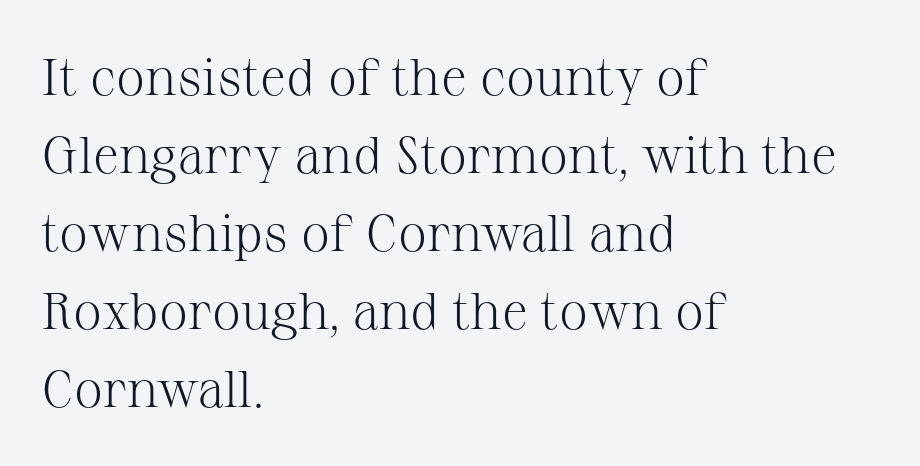
Here the glyphs are tracked normally, forming tight word shapes. Unlike italic type, these characters show no tilt at all. The designer left line spacing at the default. The setting favours the left margin, as ordinary paragraphs usually do.
